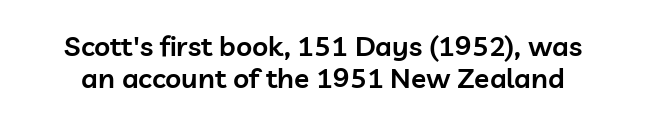
Q: Is the text bold? A: Semi-bold.
Q: Is the text italic (slanted)? A: No, it is upright.
Q: Is the typeface a serif or a sans-serif typeface? A: Sans-serif.
Q: Is the text underlined? A: No.
Q: Is the spacing between letters normal or unusually wide? A: Normal.
Q: Is the spacing between lines tight, normal or loose? A: Tight.
Q: Width (condensed, normal, or wide)? A: Normal.
Q: Stroke contrast? A: Low.
Q: x-height? A: Medium.
Q: Monospaced? A: No.
